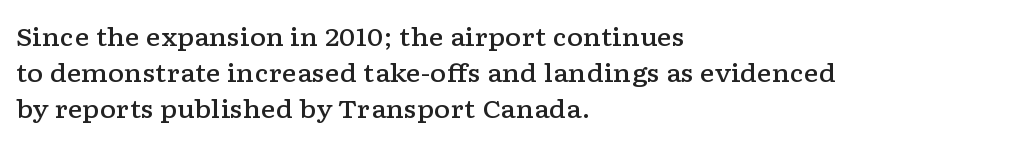
Caption: semibold face, moderately heavy strokes. Type without underlining. Quick note: interline space is typical. Vertical strokes here are truly vertical. Caption: multi-line text, flush left, ragged right.
